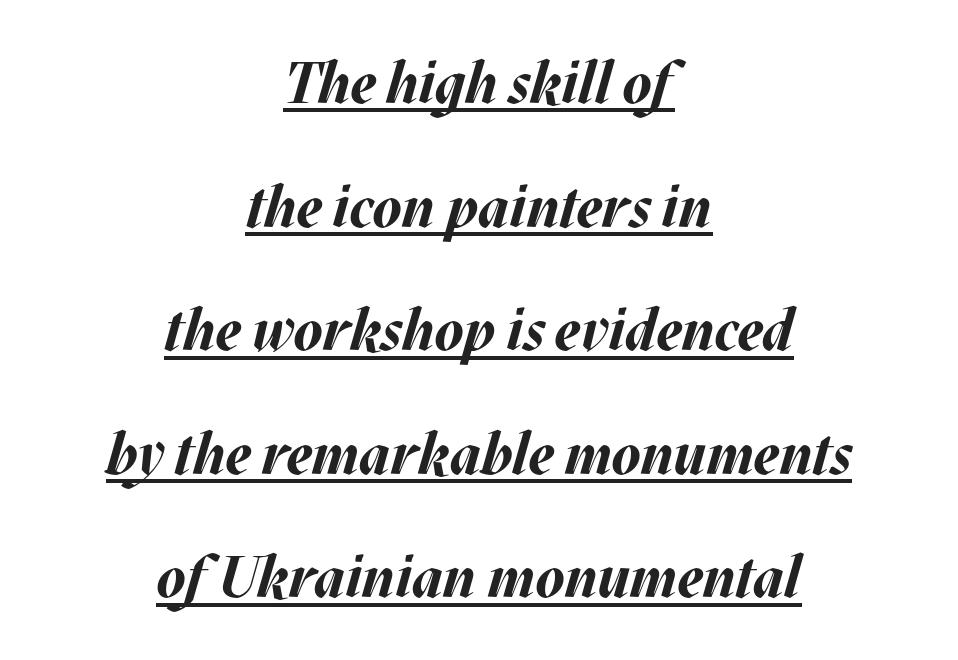
{"italic": "yes", "lean": "right", "slant_degrees": 17, "bold": "yes", "weight": "bold", "width": "normal", "stroke_contrast": "medium", "x_height": "large", "monospaced": "no", "underline": "yes", "align": "center", "line_spacing": "loose", "line_spacing_ratio": 2.13, "letter_spacing": "normal", "letter_spacing_em": 0.0, "glyph_px": 58}
